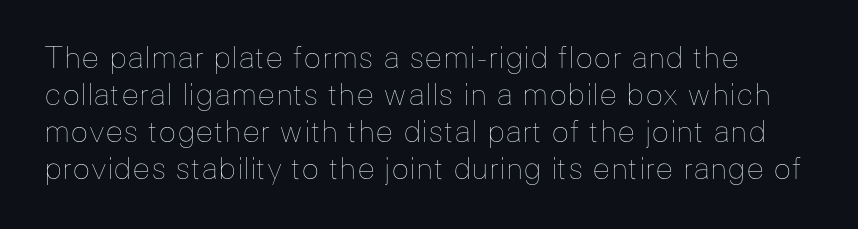
Unmarked baselines from the first word to the last. Rendered with straight, roman letterforms. Nothing unusual about the tracking: characters are spaced as the font intends. Spacing verdict: proportional, widths tailored to each character. Unbolded letterforms with no extra heft.
